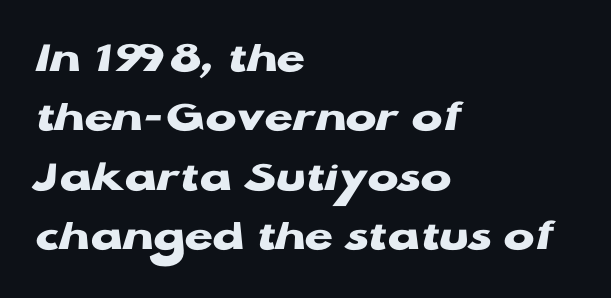
{"serif": "no", "italic": "no", "bold": "yes", "weight": "heavy", "width": "wide", "stroke_contrast": "low", "x_height": "medium", "monospaced": "no", "underline": "no", "align": "left", "line_spacing": "normal", "line_spacing_ratio": 1.29, "letter_spacing": "normal", "letter_spacing_em": 0.0, "glyph_px": 46}
